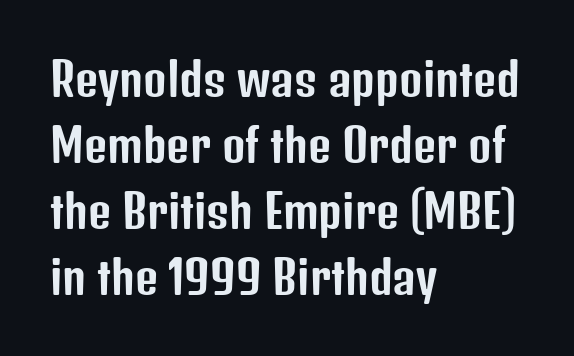
Q: Is the text italic (slanted)? A: No, it is upright.
Q: Is the typeface a serif or a sans-serif typeface? A: Sans-serif.
Q: Is the text underlined? A: No.
Q: How is the paragraph aligned? A: Left-aligned.
Q: Is the spacing between letters normal or unusually wide? A: Normal.
Q: Is the spacing between lines tight, normal or loose? A: Normal.
Q: Width (condensed, normal, or wide)? A: Condensed.
Q: Stroke contrast? A: Low.
Q: x-height? A: Medium.
Q: Monospaced? A: No.
